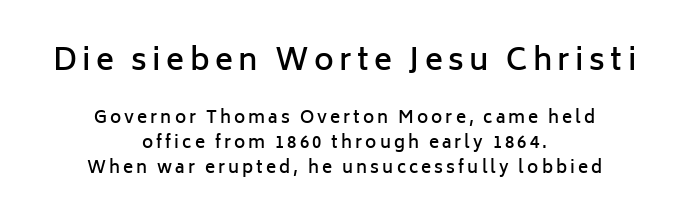
The image shows 30 px semibold sans-serif type, upright; set centered, normal line spacing (1.47x), not underlined; the first (top) block is 1.76x larger; low stroke contrast and a medium x-height.
